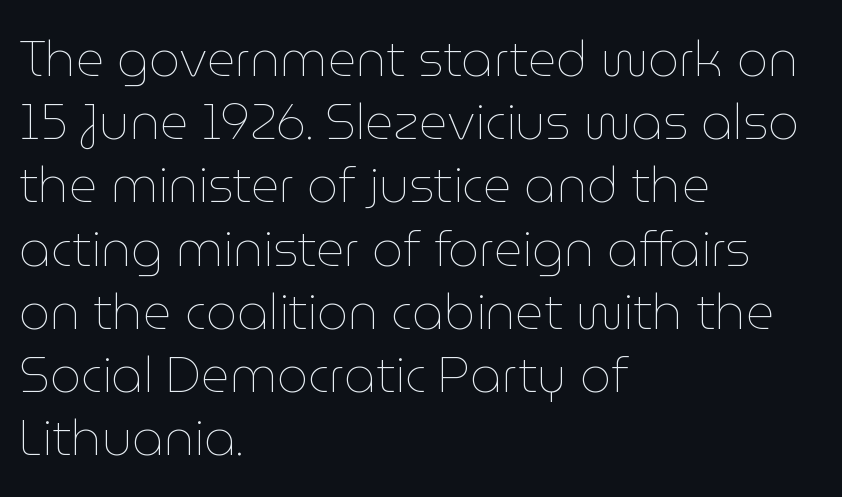
{"italic": "no", "bold": "no", "weight": "thin", "width": "normal", "stroke_contrast": "low", "x_height": "medium", "monospaced": "no", "underline": "no", "align": "left", "line_spacing": "normal", "line_spacing_ratio": 1.29, "letter_spacing": "normal", "letter_spacing_em": 0.0, "glyph_px": 49}
